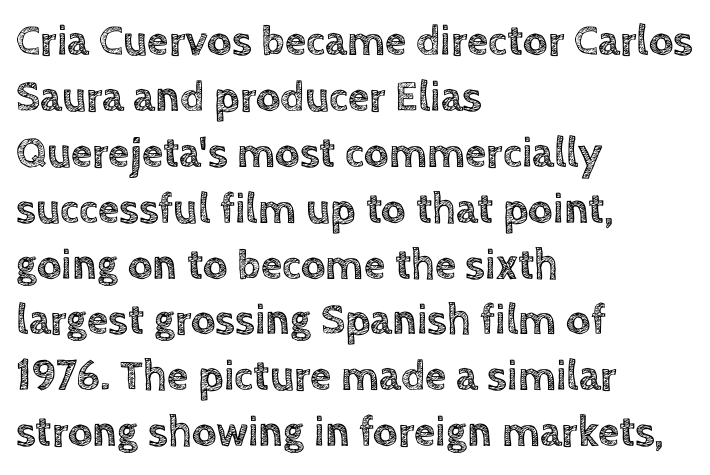
The image shows 43 px text type, upright; set left-aligned, normal line spacing (1.3x), normal letter spacing, not underlined; a large x-height.
